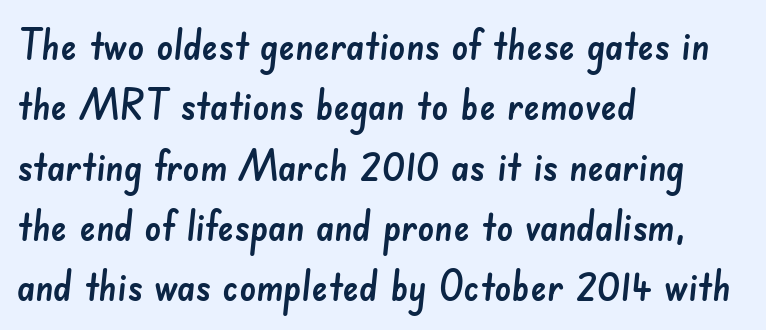
Q: Is the typeface a serif or a sans-serif typeface? A: Sans-serif.
Q: Is the text underlined? A: No.
Q: How is the paragraph aligned? A: Left-aligned.
Q: Is the spacing between letters normal or unusually wide? A: Normal.
Q: Is the spacing between lines tight, normal or loose? A: Normal.
Q: Width (condensed, normal, or wide)? A: Normal.
Q: Stroke contrast? A: Low.
Q: x-height? A: Small.
Q: Monospaced? A: No.
